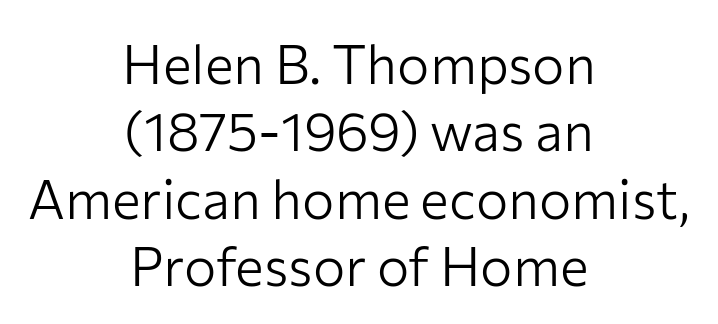
{"serif": "no", "italic": "no", "bold": "no", "weight": "light", "width": "normal", "stroke_contrast": "low", "x_height": "medium", "monospaced": "no", "underline": "no", "align": "center", "line_spacing": "normal", "line_spacing_ratio": 1.25, "letter_spacing": "normal", "letter_spacing_em": 0.0, "glyph_px": 54}
